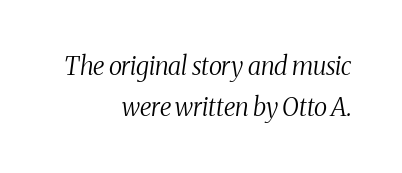
The image shows 25 px text type, italic (leaning right); set right-aligned, normal line spacing (1.63x), normal letter spacing, not underlined.
